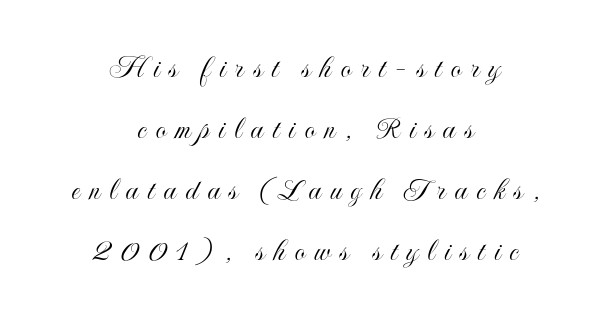
Q: Is the text italic (slanted)? A: Yes.
Q: Is the text underlined? A: No.
Q: How is the paragraph aligned? A: Centered.
Q: Is the spacing between letters normal or unusually wide? A: Unusually wide.
Q: Width (condensed, normal, or wide)? A: Condensed.
Q: x-height? A: Small.
Q: Monospaced? A: No.
